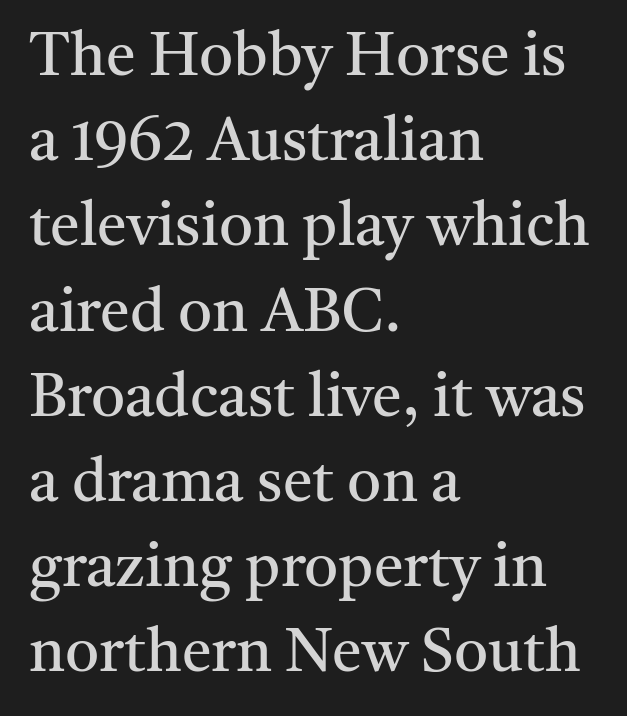
The image shows 60 px regular-weight serif type, upright; set left-aligned, normal line spacing (1.42x), normal letter spacing, not underlined; medium stroke contrast and a medium x-height.
